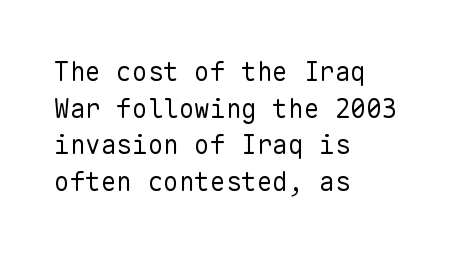
{"italic": "no", "bold": "no", "underline": "no", "align": "left", "line_spacing": "normal", "line_spacing_ratio": 1.41, "letter_spacing": "normal", "letter_spacing_em": 0.0, "glyph_px": 26}
